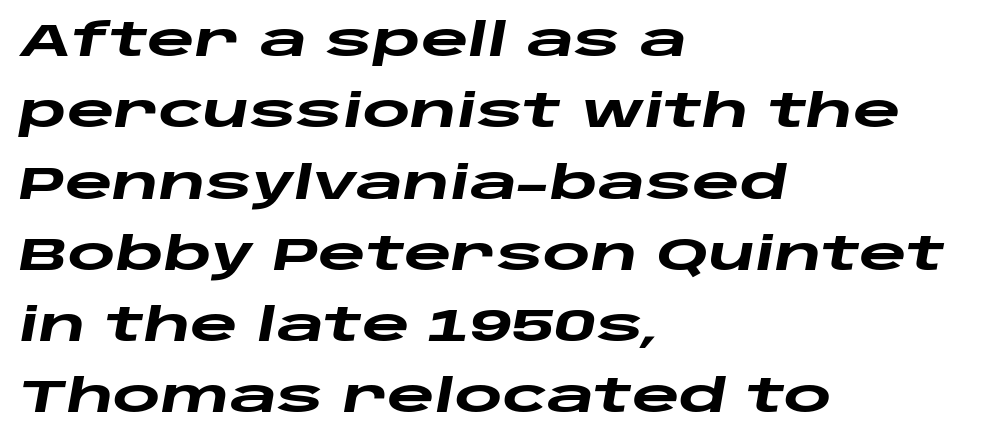
Q: Is the text bold? A: Yes.
Q: Is the text italic (slanted)? A: Yes, it leans right by about 10 degrees.
Q: Is the text underlined? A: No.
Q: How is the paragraph aligned? A: Left-aligned.
Q: Is the spacing between letters normal or unusually wide? A: Normal.
Q: Is the spacing between lines tight, normal or loose? A: Normal.
Q: Width (condensed, normal, or wide)? A: Wide.
Q: Stroke contrast? A: Low.
Q: x-height? A: Large.
Q: Monospaced? A: No.
